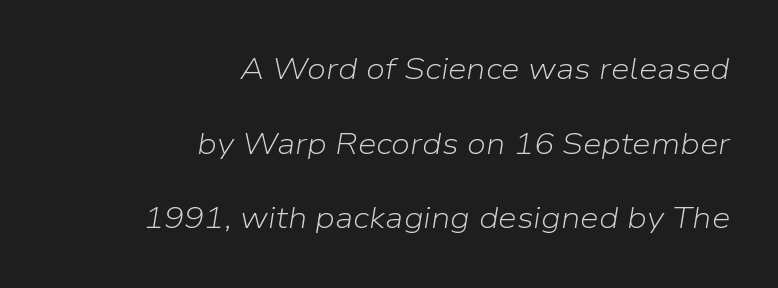
{"italic": "yes", "lean": "right", "slant_degrees": 9, "bold": "no", "weight": "light", "width": "normal", "stroke_contrast": "low", "x_height": "medium", "monospaced": "no", "underline": "no", "align": "right", "line_spacing": "loose", "line_spacing_ratio": 2.49, "letter_spacing": "normal", "letter_spacing_em": 0.0, "glyph_px": 30}
